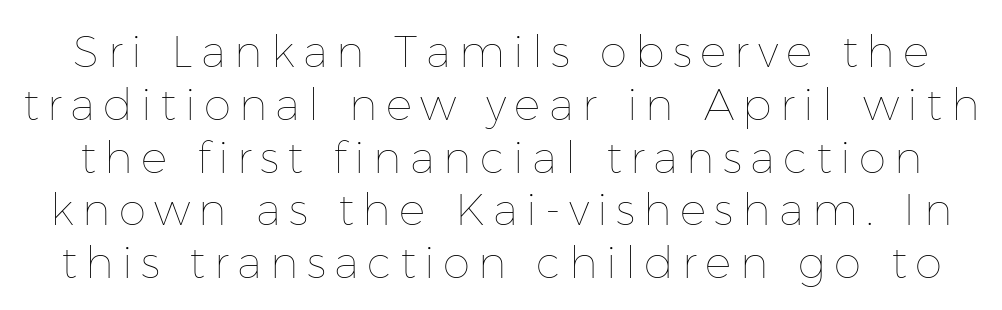
The image shows 44 px thin type, upright; set line spacing 1.2x, not underlined; low stroke contrast and a medium x-height.
